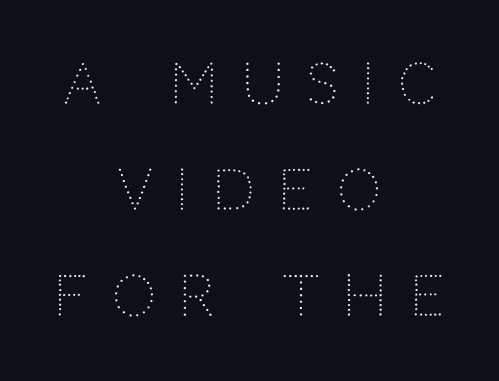
Each row of text sits above clean, open space. Caption: expanded tracking, letters set apart. Notice how the stems are strictly vertical — no italics here. Looks like regular typesetting: each glyph gets only the width it needs.
